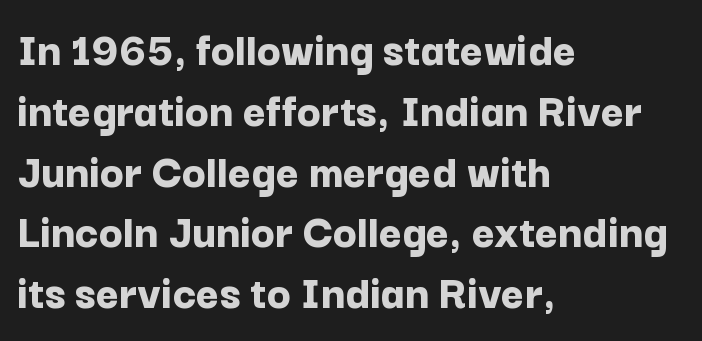
{"serif": "no", "italic": "no", "bold": "yes", "weight": "bold", "width": "normal", "stroke_contrast": "low", "x_height": "medium", "monospaced": "no", "underline": "no", "align": "left", "line_spacing_ratio": 1.24, "letter_spacing": "normal", "letter_spacing_em": 0.0, "glyph_px": 49}
